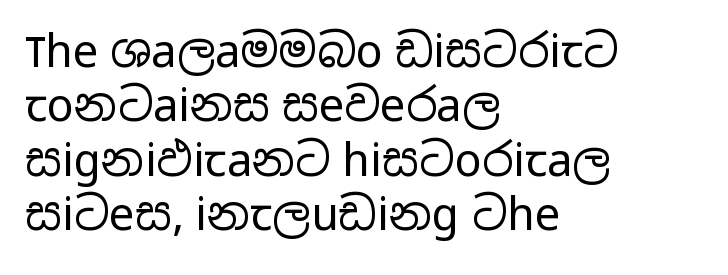
Vertical strokes here are truly vertical. You could not count columns in this text — the font is proportionally spaced. Serif or sans? Sans — the stroke terminals are bare. These lines keep a tight, regular rhythm from letter to letter. Counters stay open thanks to moderate or lighter strokes. Check the space under the baseline: it is left empty.
